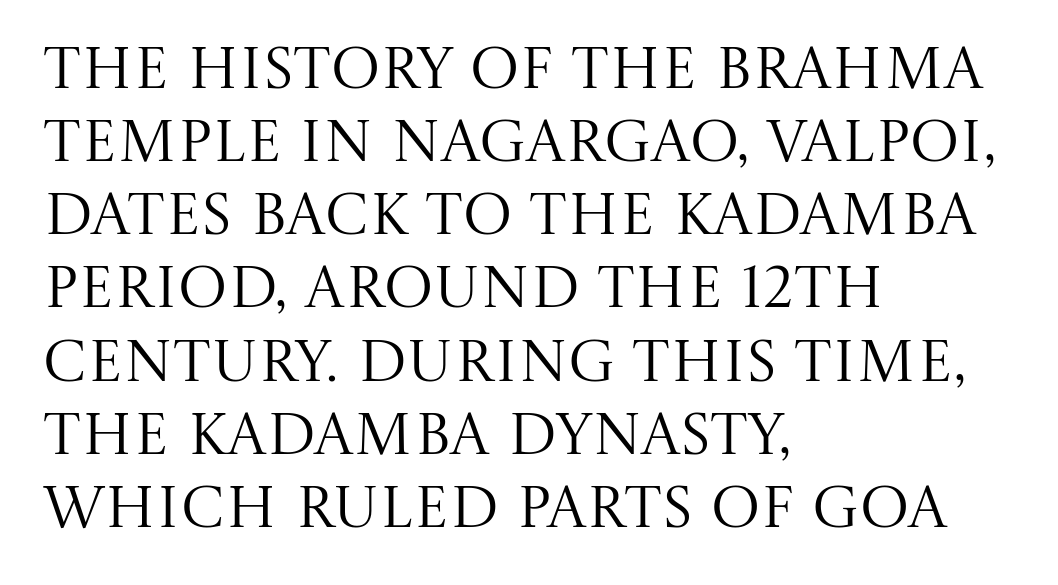
The image shows 59 px regular-weight serif type, upright; set left-aligned, line spacing 1.24x, normal letter spacing, not underlined; medium stroke contrast and a large x-height.
